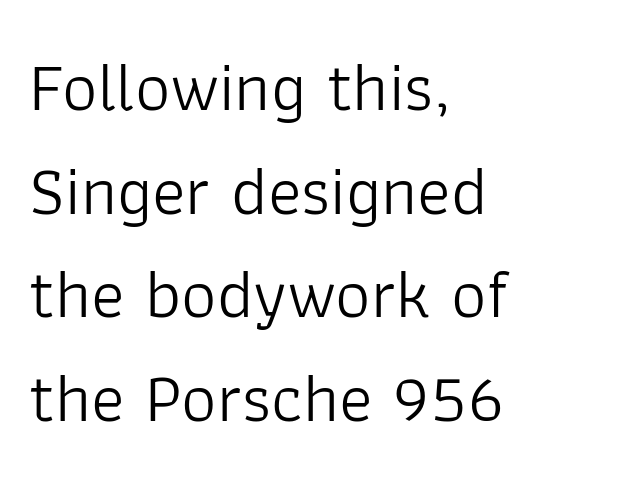
The letters stand upright; this is a roman face. Note the varied advance widths — an 'i' is clearly narrower than an 'm'. The paragraph shown leans on its left margin. The weight tops out at a normal text grade. The foot of each line stays bare and open.
